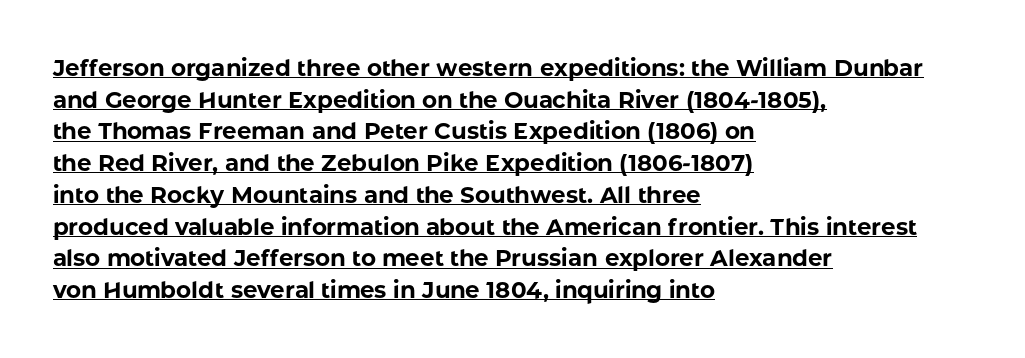
The image shows 23 px bold type, upright; set left-aligned, normal line spacing (1.38x), normal letter spacing, underlined.
